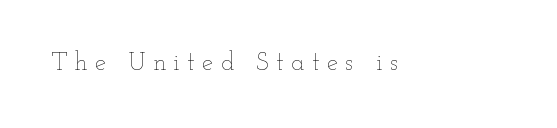
Observe the wide spacing: letters keep a clear distance from each other. Do the letters lean? They stand straight. Only glyphs here, with clear space below each row. Weight: not bold — regular or lighter.
